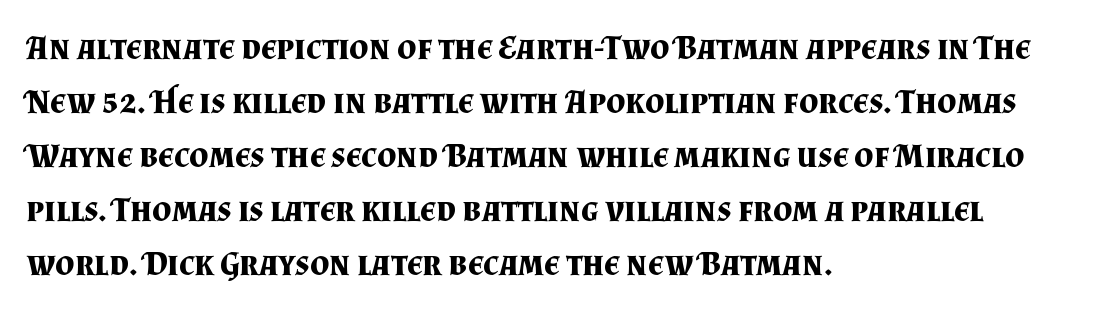
The image shows 34 px bold serif type, upright; set left-aligned, normal line spacing (1.59x), normal letter spacing, not underlined; medium stroke contrast and a small x-height.
